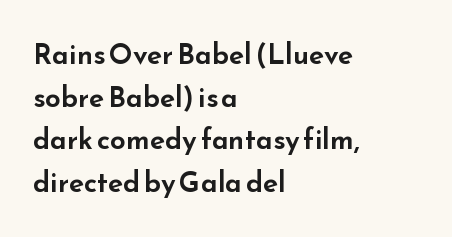
The lines sit at an ordinary, default distance from one another. Descenders are the only things crossing below the line. Are there feet on the stems? There aren't — it's a sans. Horizontal alignment here is leftward, the default for most running prose. Tall strokes in this sample are plumb rather than angled.
